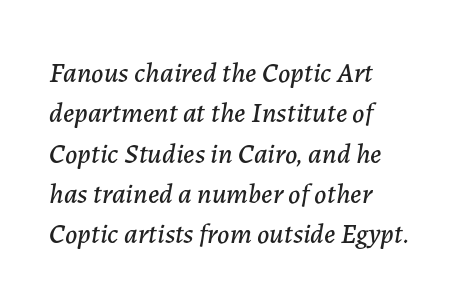
Q: Is the text italic (slanted)? A: Yes, it leans right by about 7 degrees.
Q: Is the text underlined? A: No.
Q: How is the paragraph aligned? A: Left-aligned.
Q: Is the spacing between letters normal or unusually wide? A: Normal.
Q: Is the spacing between lines tight, normal or loose? A: Normal.
Q: Width (condensed, normal, or wide)? A: Normal.
Q: Stroke contrast? A: Low.
Q: x-height? A: Medium.
Q: Monospaced? A: No.
